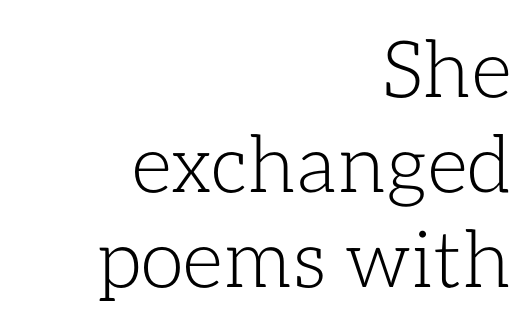
The image shows 79 px light type, upright; set right-aligned, line spacing 1.2x, normal letter spacing, not underlined; low stroke contrast and a medium x-height.
